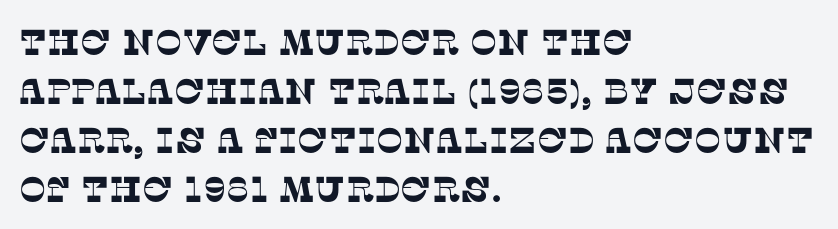
Check under the words: just untouched page. Line starts are locked; line ends wander. Regarding serifs, this sample has them. Think of a printed novel: that variable character pitch is what you see here. In terms of letterspacing, this is plain default setting. The passage shown stacks its lines at a standard gap.
